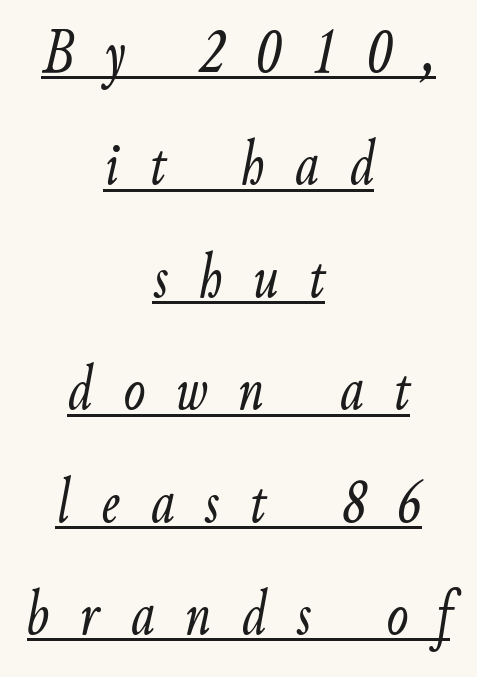
Layout note: lines centered. Letters have the restrained weight of plain body copy at most. Tracking value appears strongly positive — letters spread wide. You can tell it's italic because the verticals aren't actually vertical. Decoration check: the copy is underlined. Varying glyph widths throughout — classic text-font behaviour.
